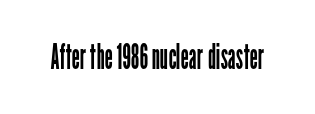
{"serif": "no", "italic": "no", "bold": "no", "weight": "regular", "width": "condensed", "stroke_contrast": "low", "x_height": "medium", "monospaced": "no", "underline": "no", "letter_spacing": "normal", "letter_spacing_em": 0.0, "glyph_px": 36}
